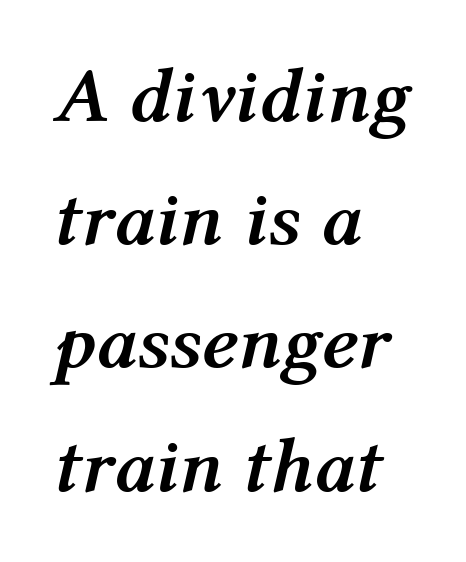
{"italic": "yes", "lean": "right", "slant_degrees": 12, "bold": "yes", "weight": "semibold", "width": "normal", "stroke_contrast": "medium", "x_height": "medium", "monospaced": "no", "underline": "no", "align": "left", "line_spacing": "normal", "line_spacing_ratio": 1.6, "letter_spacing": "normal", "letter_spacing_em": 0.0, "glyph_px": 77}
